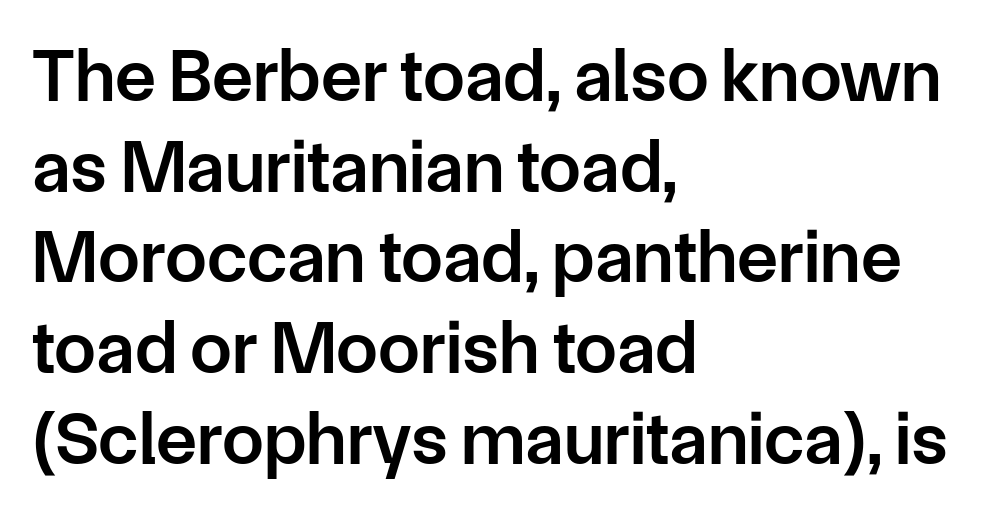
In terms of letterspacing, this is plain default setting. Is the type bold? Partly — it's a semibold, heavier than regular but not fully bold. This sample has the flowing, uneven cadence of proportional lettering. Ascenders rise straight up at ninety degrees.
